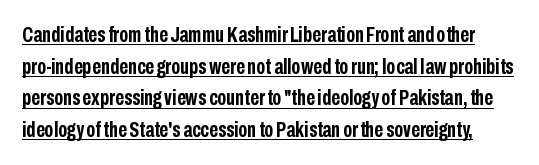
Q: Is the text bold? A: Yes.
Q: Is the text italic (slanted)? A: No, it is upright.
Q: Is the text underlined? A: Yes.
Q: Is the spacing between letters normal or unusually wide? A: Normal.
Q: Is the spacing between lines tight, normal or loose? A: Normal.
